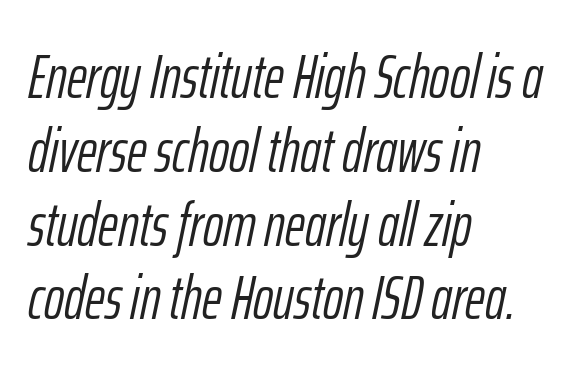
These lines were composed using italics. Counters stay open thanks to moderate or lighter strokes. Underline: absent. A typesetter would call this zero additional tracking.
